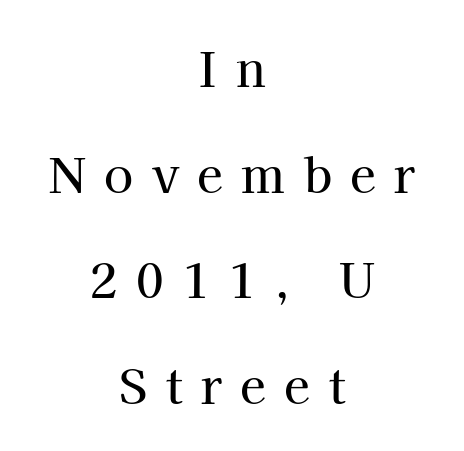
Q: Is the text italic (slanted)? A: No, it is upright.
Q: Is the typeface a serif or a sans-serif typeface? A: Serif.
Q: Is the text underlined? A: No.
Q: How is the paragraph aligned? A: Centered.
Q: Is the spacing between letters normal or unusually wide? A: Unusually wide.
Q: Is the spacing between lines tight, normal or loose? A: Loose.
Q: Width (condensed, normal, or wide)? A: Normal.
Q: Stroke contrast? A: High.
Q: x-height? A: Medium.
Q: Monospaced? A: No.
